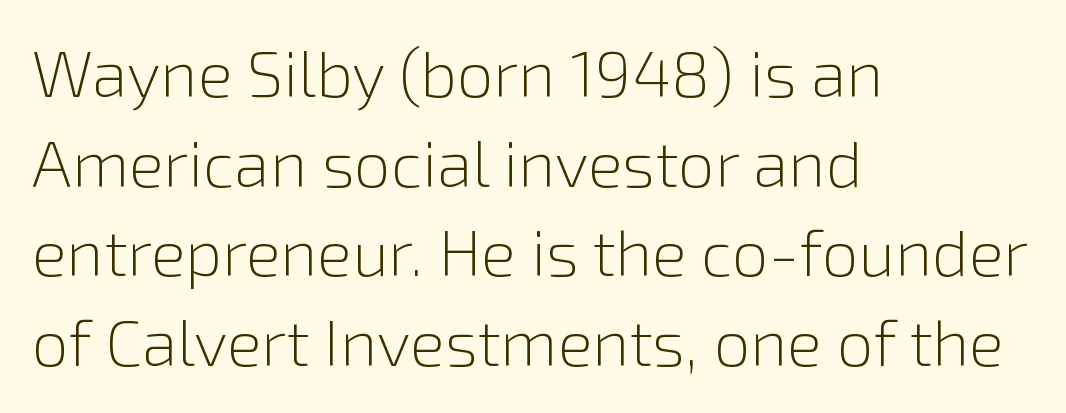
Posture: vertical. The passage is arranged the way most books set body copy — flush left. Standard letterfit; no display-style spreading of the glyphs. Note the varied advance widths — an 'i' is clearly narrower than an 'm'.
